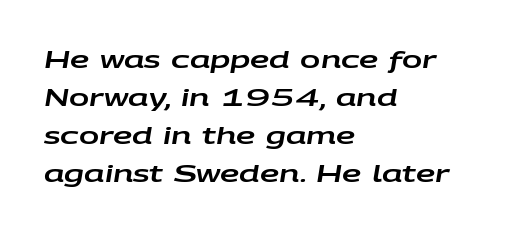
{"italic": "yes", "lean": "right", "slant_degrees": 9, "underline": "no", "align": "left", "line_spacing": "normal", "line_spacing_ratio": 1.58, "letter_spacing": "normal", "letter_spacing_em": 0.0, "glyph_px": 24}
